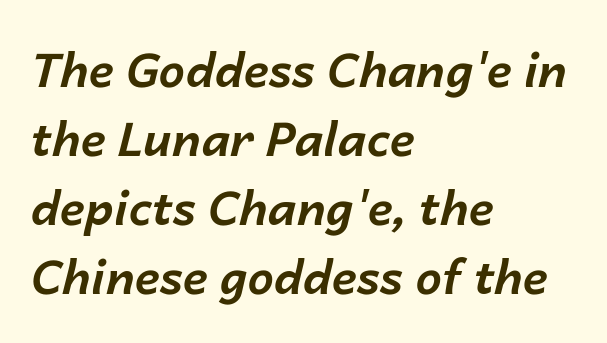
Standard letterfit; no display-style spreading of the glyphs. The text carries the slant typical of an italic or oblique font. A classic flush-left, rag-right setting is used for this passage. Strong, thick strokes mark this as bold type. Spacing verdict: proportional, widths tailored to each character.
